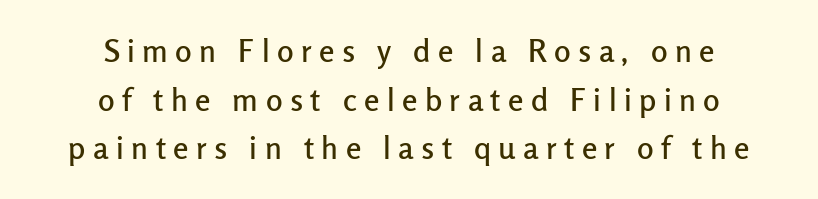
The image shows 31 px sans-serif type, upright; set centered, normal line spacing (1.57x), unusually wide letter spacing (+0.24 em), not underlined; low stroke contrast and a medium x-height.
